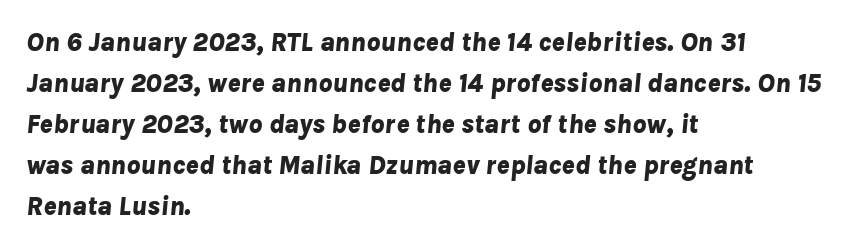
Q: Is the text bold? A: Yes.
Q: Is the text italic (slanted)? A: Yes, it leans right by about 8 degrees.
Q: Is the text underlined? A: No.
Q: How is the paragraph aligned? A: Left-aligned.
Q: Is the spacing between letters normal or unusually wide? A: Normal.
Q: Is the spacing between lines tight, normal or loose? A: Normal.
